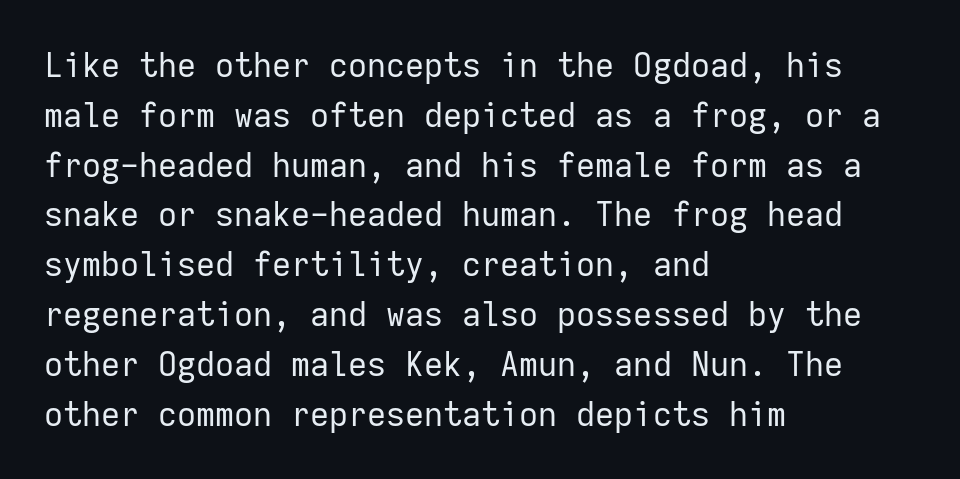
The image shows 33 px regular-weight sans-serif type, upright, monospaced; set left-aligned, normal line spacing (1.51x), normal letter spacing, not underlined; low stroke contrast and a medium x-height.
